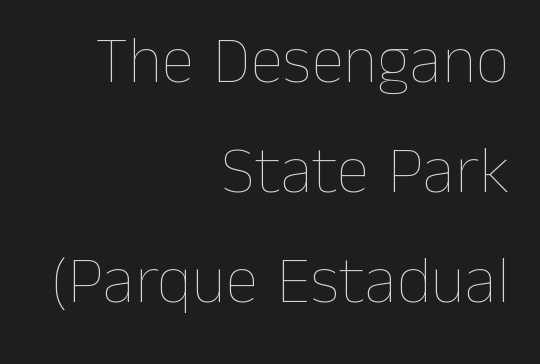
{"italic": "no", "bold": "no", "weight": "thin", "width": "normal", "stroke_contrast": "low", "x_height": "medium", "monospaced": "no", "underline": "no", "align": "right", "line_spacing": "normal", "line_spacing_ratio": 1.64, "letter_spacing": "normal", "letter_spacing_em": 0.0, "glyph_px": 67}
